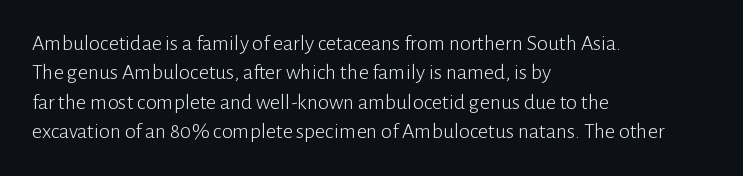
Q: Is the text bold? A: No.
Q: Is the text italic (slanted)? A: No, it is upright.
Q: Is the text underlined? A: No.
Q: How is the paragraph aligned? A: Left-aligned.
Q: Is the spacing between letters normal or unusually wide? A: Normal.
Q: Is the spacing between lines tight, normal or loose? A: Normal.
